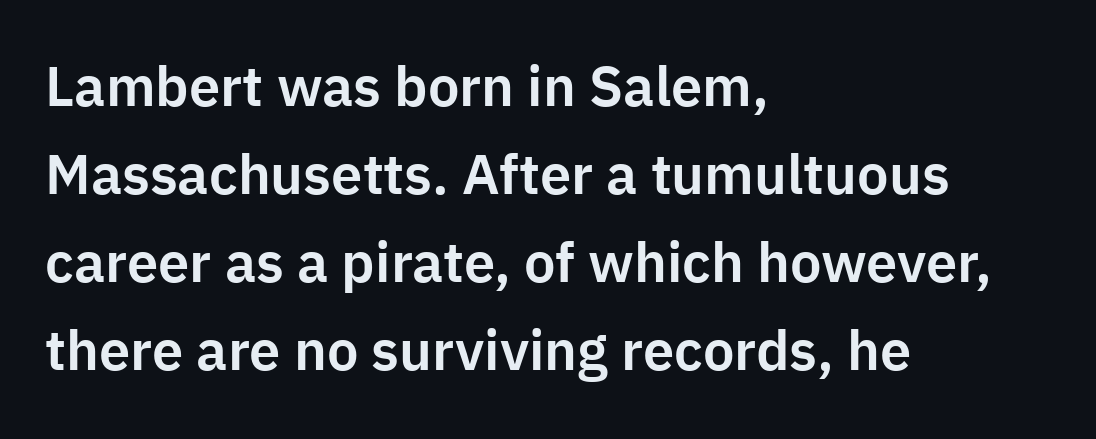
A typesetter would call this proportional, since set widths differ per character. All the whitespace from short lines collects on the right. In terms of leading, this rendering sits right in the middle. Serif or sans? Sans — the stroke terminals are bare. Here the glyphs are tracked normally, forming tight word shapes. Nobody drew a line under any word here.
